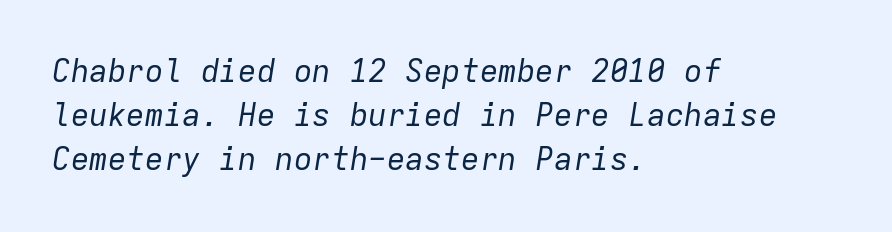
{"italic": "yes", "lean": "right", "slant_degrees": 9, "bold": "no", "weight": "regular", "width": "normal", "stroke_contrast": "low", "x_height": "medium", "monospaced": "yes", "underline": "no", "align": "left", "line_spacing": "normal", "line_spacing_ratio": 1.42, "letter_spacing": "normal", "letter_spacing_em": 0.0, "glyph_px": 31}
